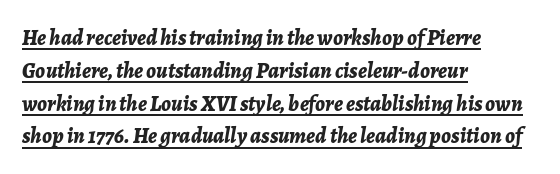
{"italic": "yes", "lean": "right", "slant_degrees": 7, "bold": "yes", "underline": "yes", "align": "left", "line_spacing": "normal", "line_spacing_ratio": 1.49, "letter_spacing": "normal", "letter_spacing_em": 0.0, "glyph_px": 22}
